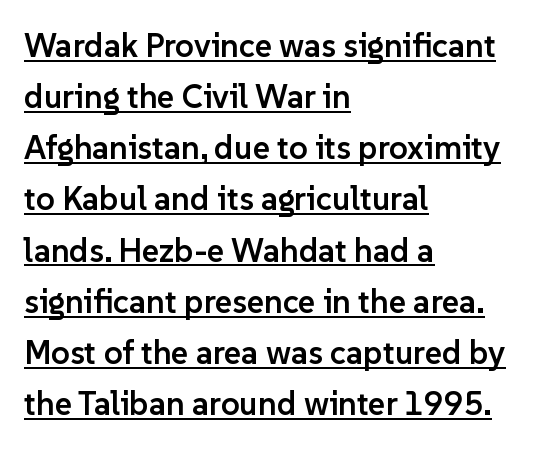
Q: Is the text bold? A: Semi-bold.
Q: Is the text italic (slanted)? A: No, it is upright.
Q: Is the typeface a serif or a sans-serif typeface? A: Sans-serif.
Q: Is the text underlined? A: Yes.
Q: How is the paragraph aligned? A: Left-aligned.
Q: Is the spacing between letters normal or unusually wide? A: Normal.
Q: Is the spacing between lines tight, normal or loose? A: Normal.
Q: Width (condensed, normal, or wide)? A: Normal.
Q: Stroke contrast? A: Low.
Q: x-height? A: Medium.
Q: Monospaced? A: No.
